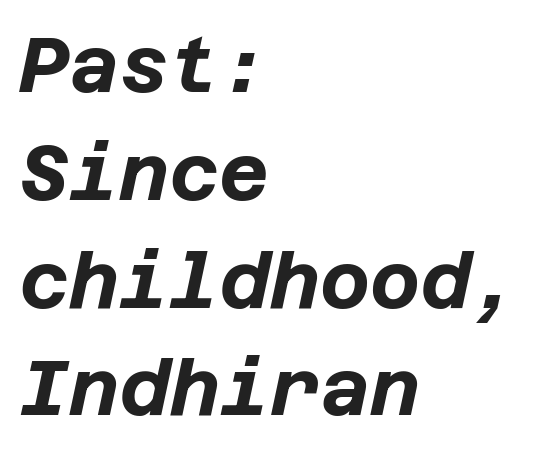
The image shows 77 px bold type, italic (leaning right); set left-aligned, normal line spacing (1.4x), normal letter spacing, not underlined; low stroke contrast and a large x-height.
